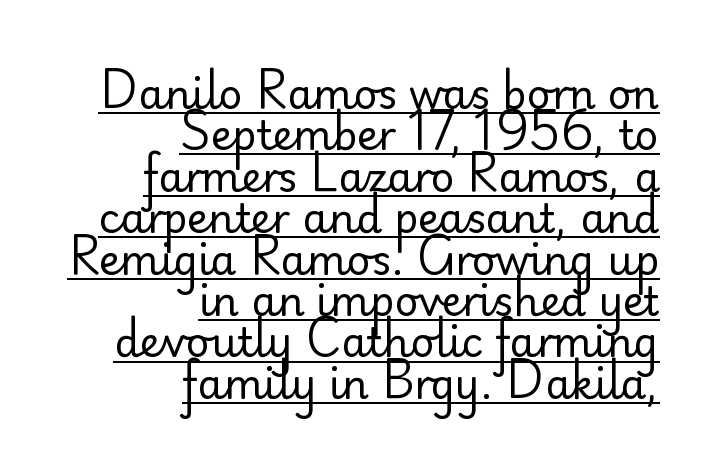
These lines keep a tight, regular rhythm from letter to letter. Tightly led — the rows are bunched. Regarding serifs, this sample does without them. These lines stack with their right ends in a neat column.
